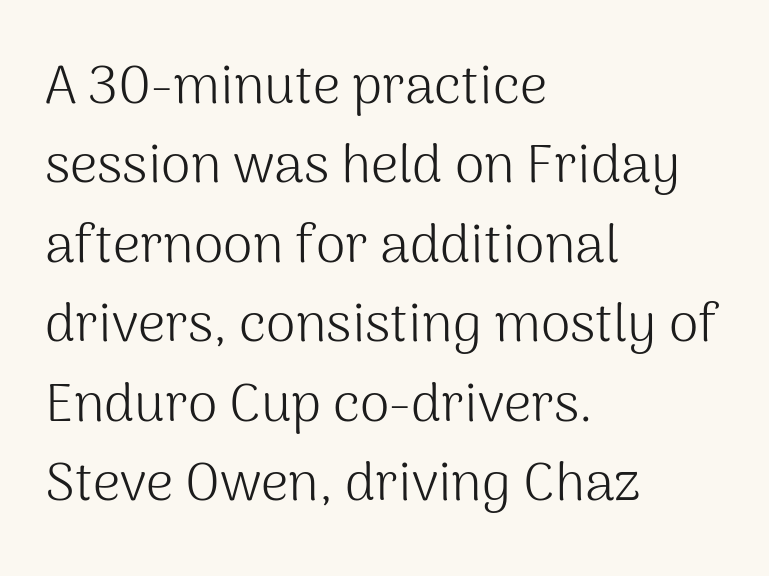
Q: Is the text bold? A: No.
Q: Is the text italic (slanted)? A: No, it is upright.
Q: Is the typeface a serif or a sans-serif typeface? A: Sans-serif.
Q: Is the text underlined? A: No.
Q: How is the paragraph aligned? A: Left-aligned.
Q: Is the spacing between letters normal or unusually wide? A: Normal.
Q: Is the spacing between lines tight, normal or loose? A: Normal.
Q: Width (condensed, normal, or wide)? A: Normal.
Q: Stroke contrast? A: Medium.
Q: x-height? A: Medium.
Q: Monospaced? A: No.
